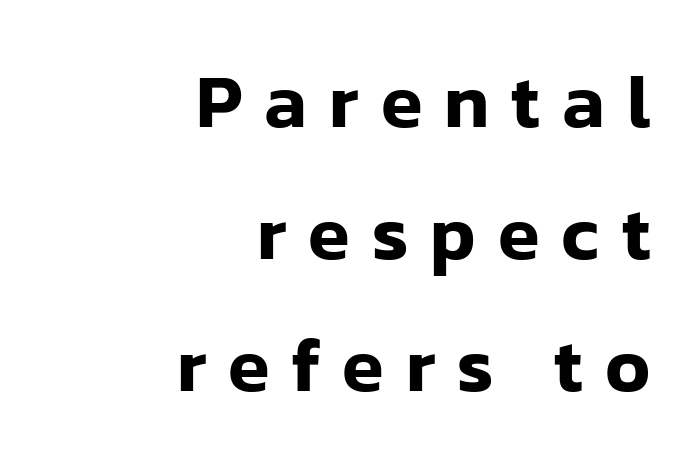
{"serif": "no", "italic": "no", "width": "normal", "stroke_contrast": "low", "x_height": "medium", "monospaced": "no", "underline": "no", "align": "right", "line_spacing_ratio": 1.74, "letter_spacing": "wide", "letter_spacing_em": 0.29, "glyph_px": 76}
